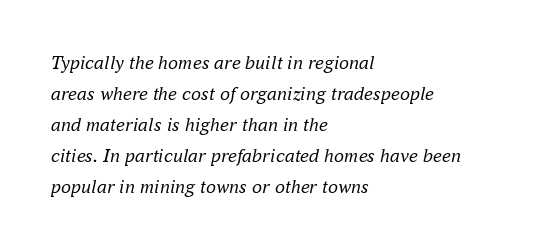
The image shows 20 px text type, italic (leaning right); set left-aligned, normal line spacing (1.55x), normal letter spacing, not underlined.
